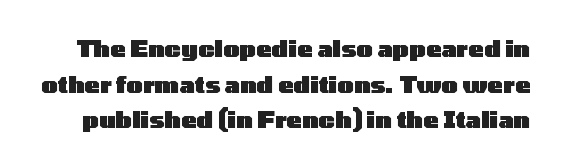
Anything drawn beneath the words? Only blank space. Caption: bold face, heavy strokes. These lines sit exactly where default settings would place them. In terms of posture, this sample is upright. Here the glyphs are tracked normally, forming tight word shapes.
